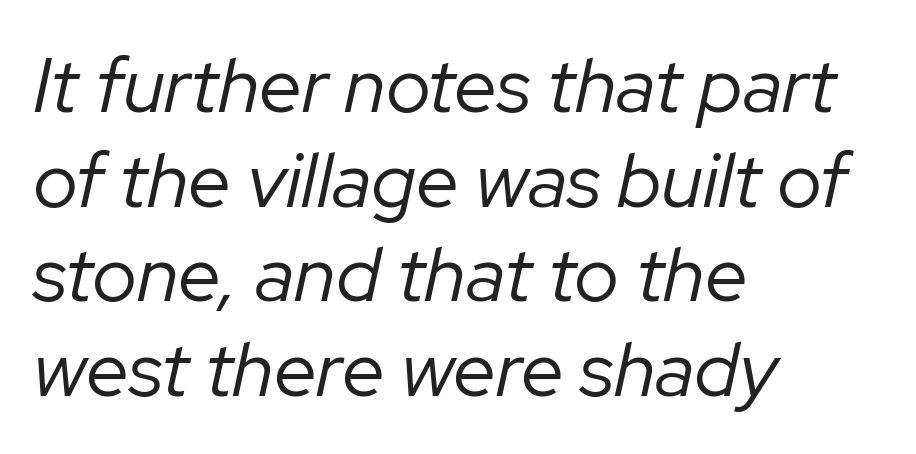
Q: Is the text bold? A: No.
Q: Is the text italic (slanted)? A: Yes, it leans right by about 12 degrees.
Q: Is the text underlined? A: No.
Q: How is the paragraph aligned? A: Left-aligned.
Q: Is the spacing between letters normal or unusually wide? A: Normal.
Q: Width (condensed, normal, or wide)? A: Normal.
Q: Stroke contrast? A: Low.
Q: x-height? A: Medium.
Q: Monospaced? A: No.
